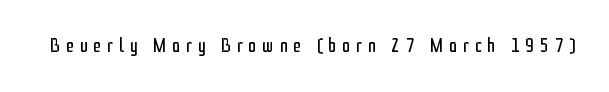
The image shows 20 px text type, upright; set unusually wide letter spacing (+0.3 em), not underlined.
